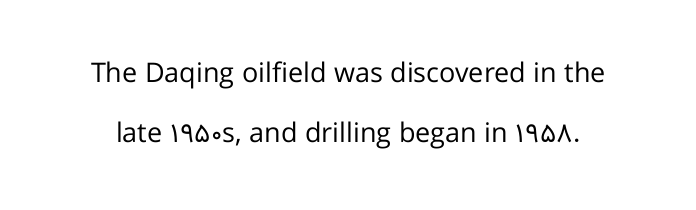
{"italic": "no", "bold": "no", "underline": "no", "line_spacing": "loose", "line_spacing_ratio": 2.24, "letter_spacing": "normal", "letter_spacing_em": 0.0, "glyph_px": 27}
